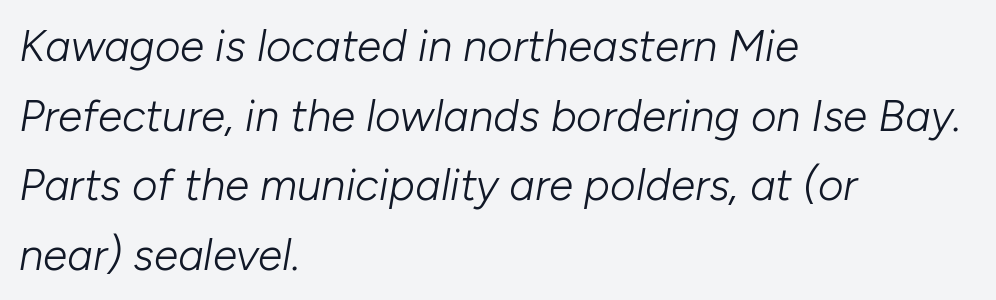
{"italic": "yes", "lean": "right", "slant_degrees": 10, "bold": "no", "weight": "light", "width": "normal", "stroke_contrast": "low", "x_height": "medium", "monospaced": "no", "underline": "no", "align": "left", "line_spacing": "normal", "line_spacing_ratio": 1.58, "letter_spacing": "normal", "letter_spacing_em": 0.0, "glyph_px": 44}
